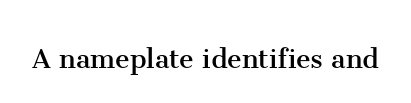
Q: Is the text bold? A: No.
Q: Is the text italic (slanted)? A: No, it is upright.
Q: Is the typeface a serif or a sans-serif typeface? A: Serif.
Q: Is the text underlined? A: No.
Q: Is the spacing between letters normal or unusually wide? A: Normal.
Q: Width (condensed, normal, or wide)? A: Normal.
Q: Stroke contrast? A: Medium.
Q: x-height? A: Medium.
Q: Monospaced? A: No.
